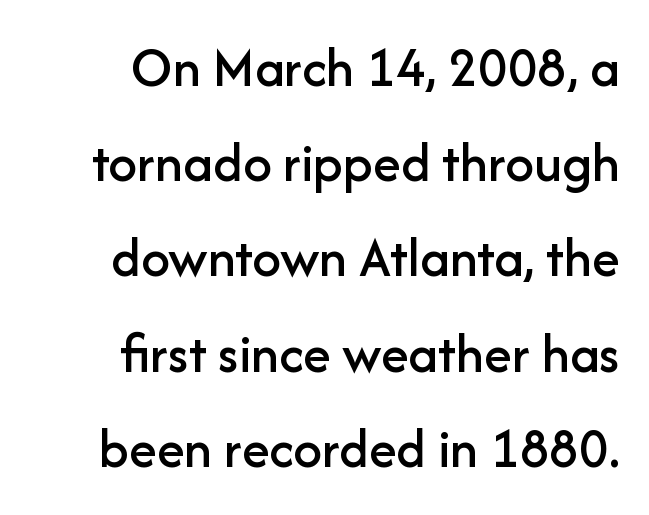
Every stem runs plumb, perpendicular to the baseline. Examine the stroke ends and you'll find no serifs. Leading: standard. Type without underlining. The passage is arranged like a letterhead date or caption credit — flush right.
